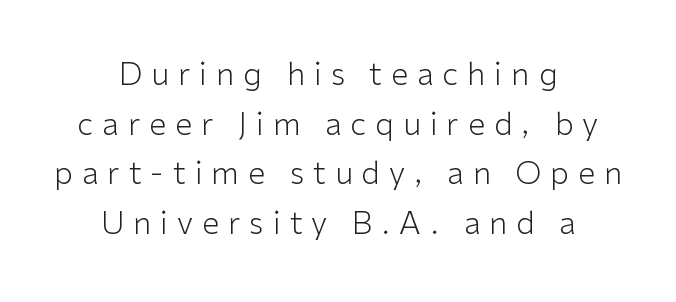
The image shows 31 px light sans-serif type, upright; set centered, normal line spacing (1.6x), unusually wide letter spacing (+0.29 em), not underlined; low stroke contrast and a medium x-height.
